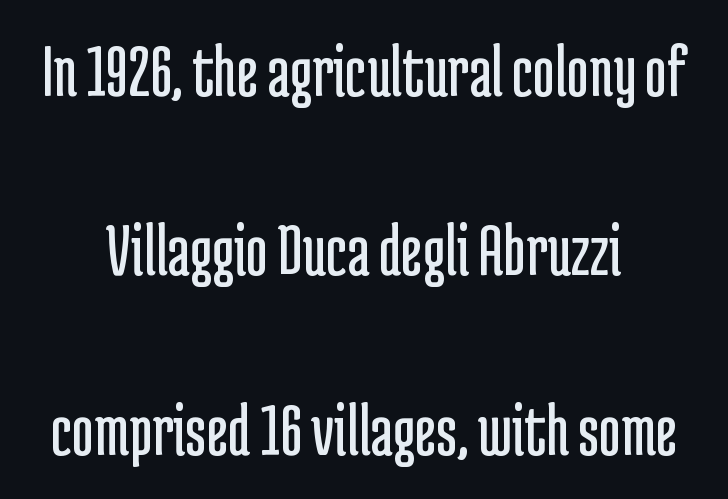
The image shows 76 px regular-weight, condensed sans-serif type, upright; set centered, loose line spacing (2.36x), normal letter spacing, not underlined; low stroke contrast and a medium x-height.
